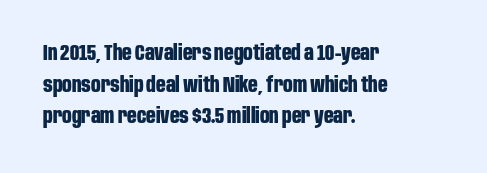
{"italic": "no", "bold": "yes", "underline": "no", "align": "left", "line_spacing": "normal", "line_spacing_ratio": 1.51, "letter_spacing": "normal", "letter_spacing_em": 0.0, "glyph_px": 21}
